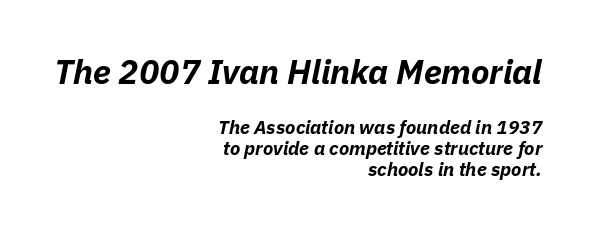
The leading is snug, giving the passage a crowded texture. Typeset ragged left — the right edge is the straight one. Nothing unusual about the tracking: characters are spaced as the font intends. Beneath every word, the page is bare. This is oblique type, the kind used for emphasis or titles. Note: larger setting up top, smaller setting below.
